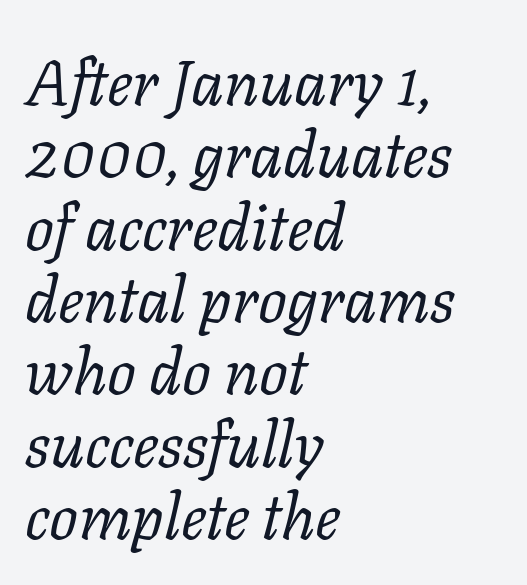
The specimen omits any rule beneath the text block's lines. Vertical stems look standard width or narrower in stroke. Rows of type sit shoulder to shoulder in the vertical direction. These lines stack with their left ends in a neat column.
